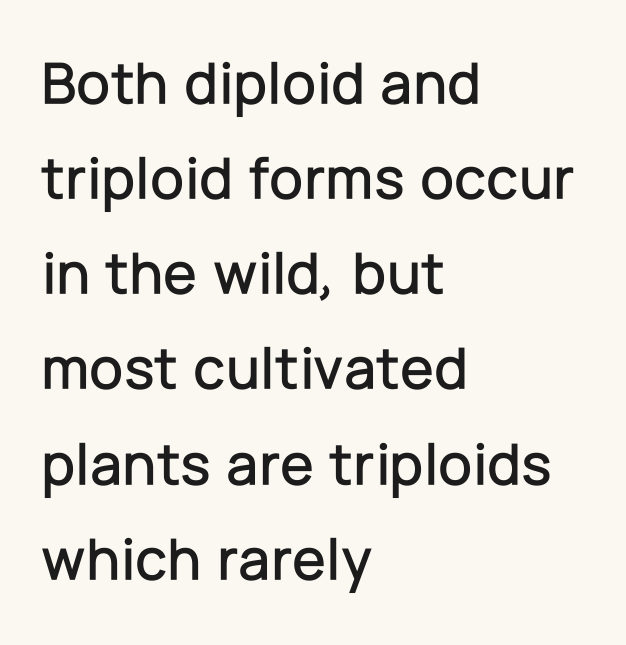
{"serif": "no", "italic": "no", "width": "normal", "stroke_contrast": "low", "x_height": "medium", "monospaced": "no", "underline": "no", "align": "left", "line_spacing": "normal", "line_spacing_ratio": 1.56, "letter_spacing": "normal", "letter_spacing_em": 0.0, "glyph_px": 61}
